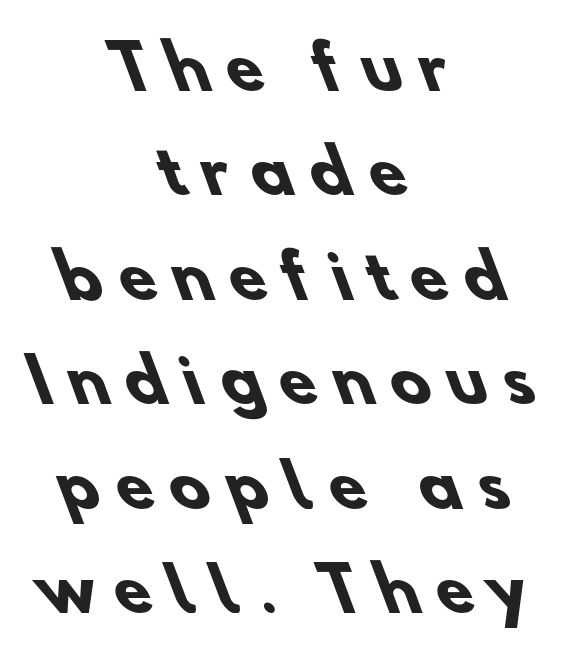
The image shows 60 px heavy sans-serif type; set centered, line spacing 1.74x, unusually wide letter spacing (+0.29 em), not underlined; low stroke contrast and a small x-height.
